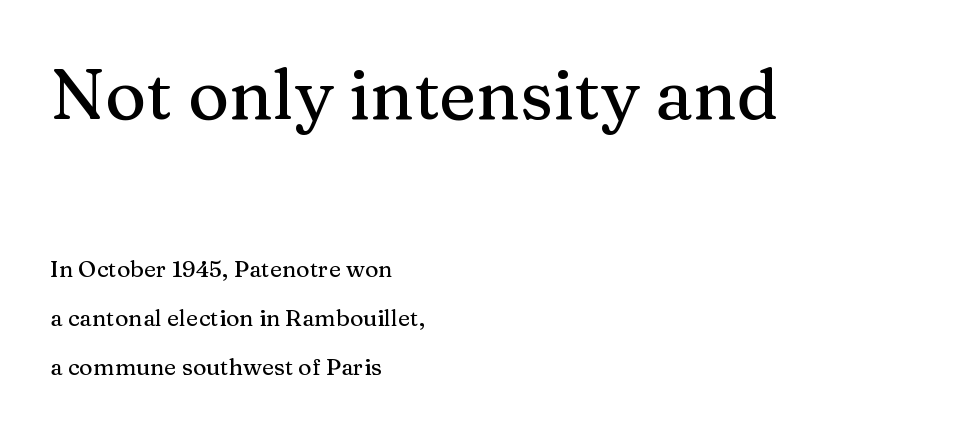
{"serif": "yes", "italic": "no", "width": "normal", "stroke_contrast": "medium", "x_height": "medium", "monospaced": "no", "underline": "no", "align": "left", "line_spacing": "loose", "line_spacing_ratio": 2.12, "letter_spacing": "normal", "letter_spacing_em": 0.0, "larger_block": "first", "size_ratio": 3.04, "glyph_px": 70}
